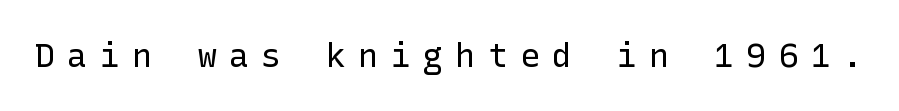
Q: Is the text bold? A: No.
Q: Is the text italic (slanted)? A: No, it is upright.
Q: Is the typeface a serif or a sans-serif typeface? A: Sans-serif.
Q: Is the text underlined? A: No.
Q: Is the spacing between letters normal or unusually wide? A: Unusually wide.
Q: Width (condensed, normal, or wide)? A: Normal.
Q: Stroke contrast? A: Low.
Q: x-height? A: Medium.
